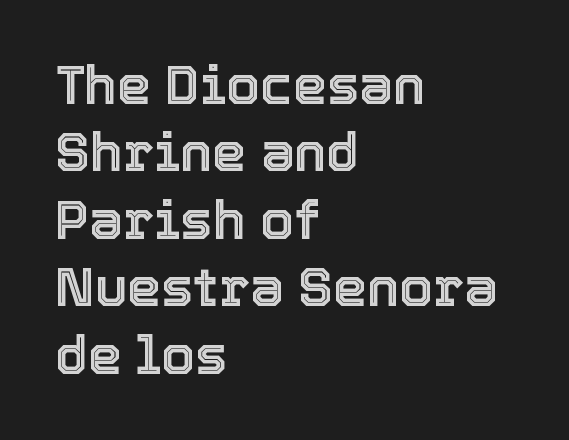
Varying glyph widths throughout — classic text-font behaviour. How are the letters spaced? Ordinarily, with no added tracking. A normal amount of white space separates one row of letters from the next. The setting favours the left margin, as ordinary paragraphs usually do. Type without underlining.
